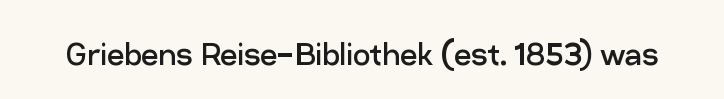
Font category for this specimen: sans-serif. On a weight scale, this lands at 450 or below. The line texture is even and compact thanks to regular tracking. Characters remain perfectly vertical along every line. Unmarked baselines from the first word to the last.
